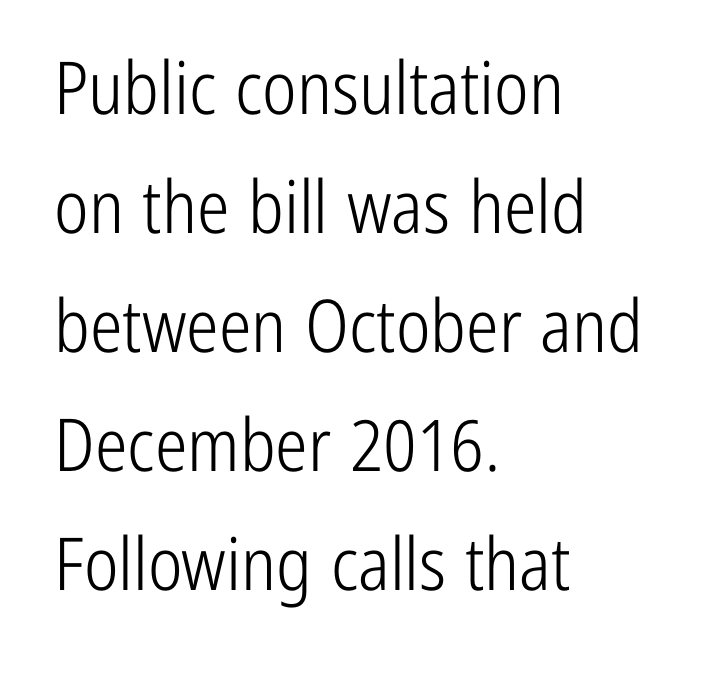
{"serif": "no", "italic": "no", "bold": "no", "weight": "light", "width": "condensed", "stroke_contrast": "low", "x_height": "medium", "monospaced": "no", "underline": "no", "align": "left", "line_spacing": "normal", "line_spacing_ratio": 1.63, "letter_spacing": "normal", "letter_spacing_em": 0.0, "glyph_px": 73}
